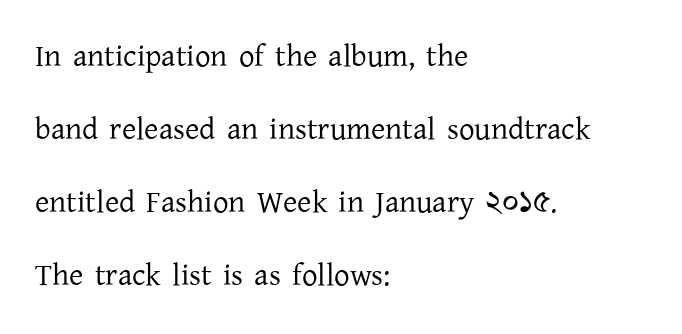
{"serif": "yes", "italic": "no", "bold": "no", "weight": "regular", "width": "normal", "stroke_contrast": "low", "x_height": "medium", "monospaced": "no", "underline": "no", "align": "left", "line_spacing": "loose", "line_spacing_ratio": 2.36, "letter_spacing": "normal", "letter_spacing_em": 0.0, "glyph_px": 31}
